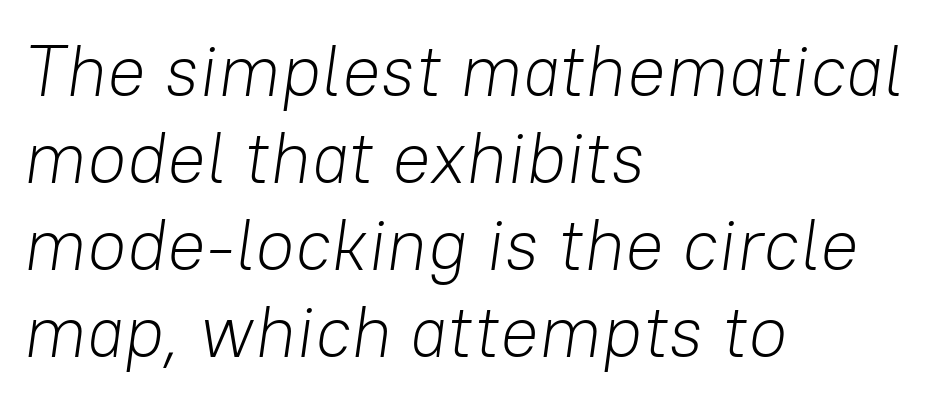
The image shows 72 px light type, italic (leaning right); set left-aligned, line spacing 1.21x, normal letter spacing, not underlined; low stroke contrast and a medium x-height.
